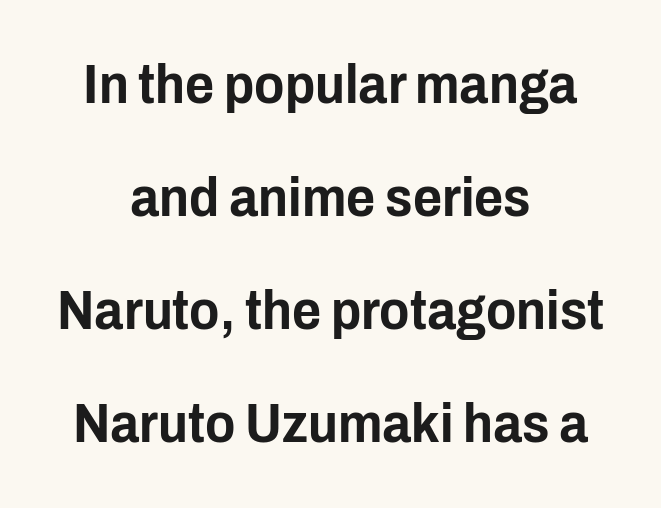
{"serif": "no", "italic": "no", "width": "condensed", "stroke_contrast": "low", "x_height": "medium", "monospaced": "no", "underline": "no", "align": "center", "line_spacing": "loose", "line_spacing_ratio": 2.02, "letter_spacing": "normal", "letter_spacing_em": 0.0, "glyph_px": 56}
